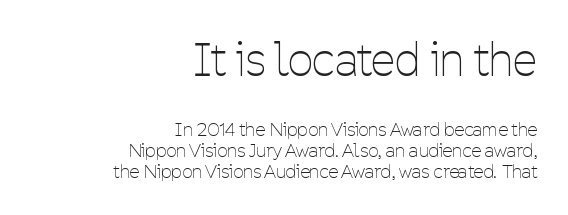
{"serif": "no", "italic": "no", "bold": "no", "weight": "thin", "width": "condensed", "stroke_contrast": "low", "x_height": "medium", "monospaced": "no", "underline": "no", "align": "right", "line_spacing_ratio": 1.16, "letter_spacing": "normal", "letter_spacing_em": 0.0, "larger_block": "first", "size_ratio": 2.44, "glyph_px": 44}
